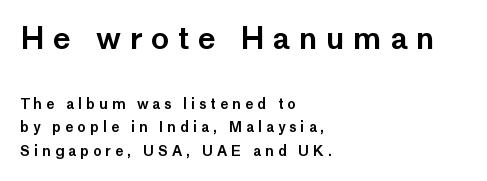
{"serif": "no", "italic": "no", "width": "normal", "stroke_contrast": "low", "x_height": "medium", "monospaced": "no", "underline": "no", "align": "left", "line_spacing": "normal", "line_spacing_ratio": 1.69, "letter_spacing": "wide", "letter_spacing_em": 0.29, "larger_block": "first", "size_ratio": 2.14, "glyph_px": 30}
